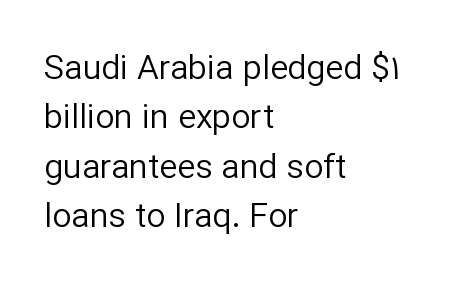
Q: Is the text bold? A: No.
Q: Is the text italic (slanted)? A: No, it is upright.
Q: Is the typeface a serif or a sans-serif typeface? A: Sans-serif.
Q: Is the text underlined? A: No.
Q: How is the paragraph aligned? A: Left-aligned.
Q: Is the spacing between letters normal or unusually wide? A: Normal.
Q: Is the spacing between lines tight, normal or loose? A: Normal.
Q: Width (condensed, normal, or wide)? A: Normal.
Q: Stroke contrast? A: Low.
Q: x-height? A: Medium.
Q: Monospaced? A: No.
